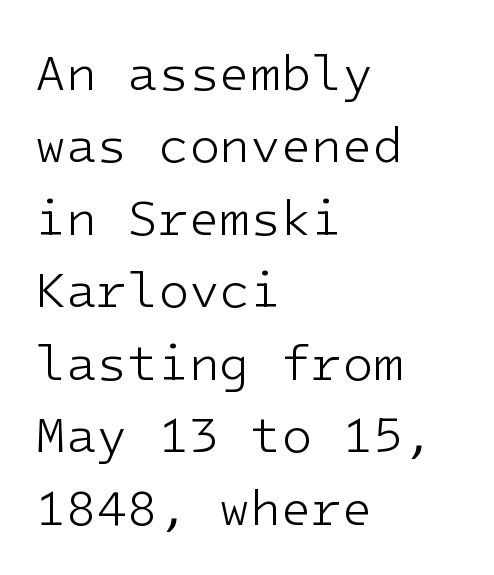
The lines are quadded left. The rendering uses typewriter-style spacing with identical character cells. The type is set solid horizontally, with unmodified tracking. Check the space under the baseline: it is left empty. Stroke thickness stays within the range of a standard reading face or lighter. Baseline-to-baseline distance is the conventional proportion of letter height.
